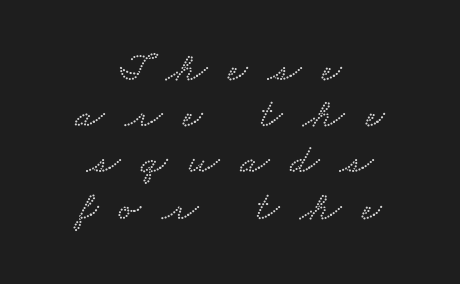
The image shows 42 px wide type; set centered, tight line spacing (1.1x), unusually wide letter spacing (+0.5 em), not underlined; low stroke contrast and a small x-height.
